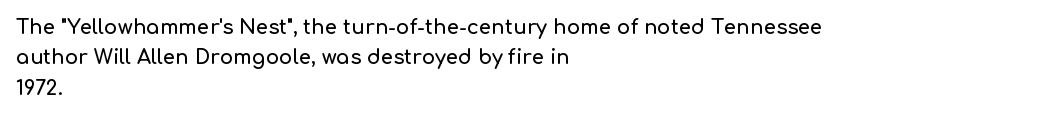
Characters follow at the spacing the type designer built in. The line-height multiplier appears to be the usual default. Just letters on the line, the space beneath them empty. It's the straight-up-and-down kind of type. Each line starts at the same left margin while the right side varies.
